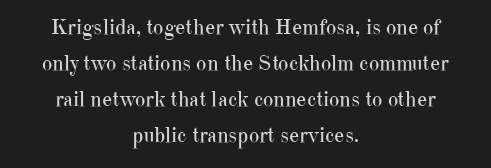
Q: Is the text bold? A: No.
Q: Is the text italic (slanted)? A: No, it is upright.
Q: Is the text underlined? A: No.
Q: How is the paragraph aligned? A: Centered.
Q: Is the spacing between letters normal or unusually wide? A: Normal.
Q: Is the spacing between lines tight, normal or loose? A: Normal.
